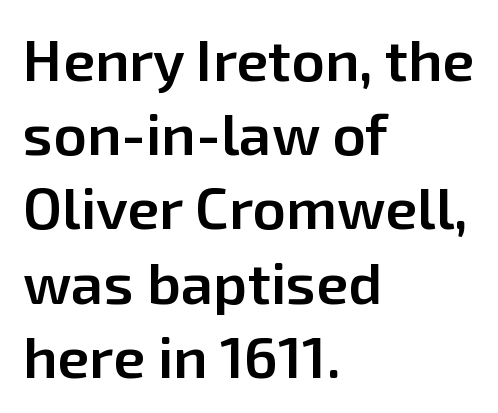
No feet cap the strokes, marking this as sans-serif type. A bit beefed up — I'd call it semibold rather than bold. Unlike italic type, these characters show no tilt at all. Where is the straight margin? On the left. Character widths vary here, with narrow letters taking less room than wide ones.
